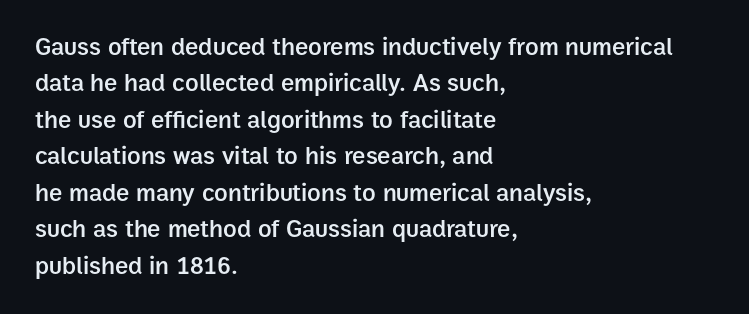
The image shows 25 px text type, upright; set left-aligned, normal line spacing (1.46x), normal letter spacing, not underlined.
